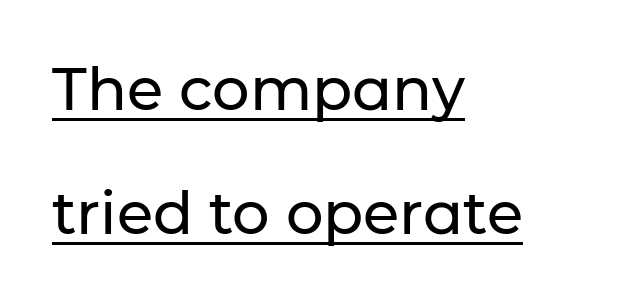
Q: Is the text italic (slanted)? A: No, it is upright.
Q: Is the typeface a serif or a sans-serif typeface? A: Sans-serif.
Q: Is the text underlined? A: Yes.
Q: How is the paragraph aligned? A: Left-aligned.
Q: Is the spacing between letters normal or unusually wide? A: Normal.
Q: Is the spacing between lines tight, normal or loose? A: Loose.
Q: Width (condensed, normal, or wide)? A: Normal.
Q: Stroke contrast? A: Low.
Q: x-height? A: Medium.
Q: Monospaced? A: No.
